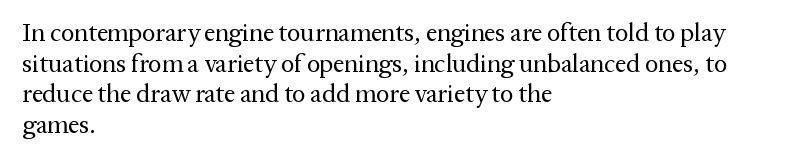
The image shows 25 px text type, upright; set left-aligned, line spacing 1.23x, normal letter spacing, not underlined.
